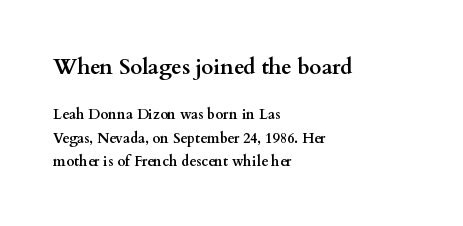
Bigger letters appear in the top chunk; the bottom chunk is reduced. The passage shown is emphatically bold. The typography opts for an upright posture over an oblique one. Leftover space on each line is placed entirely after the last word. Honestly, the letter spacing is just normal — you wouldn't notice it. The space between consecutive lines is moderate.
